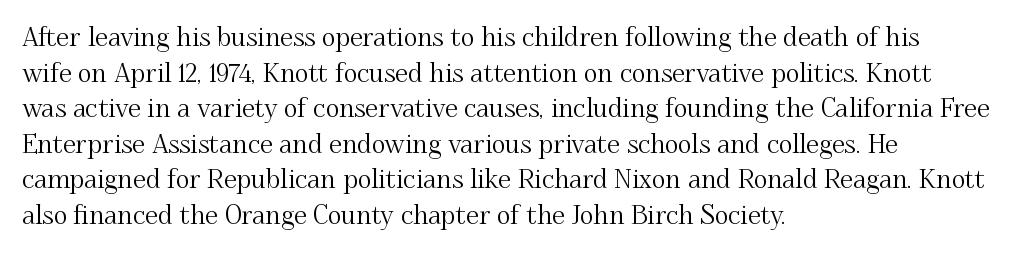
{"italic": "no", "underline": "no", "align": "left", "line_spacing": "normal", "line_spacing_ratio": 1.37, "letter_spacing": "normal", "letter_spacing_em": 0.0, "glyph_px": 26}
